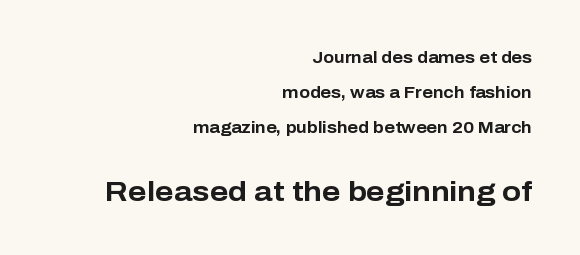
The image shows 28 px bold sans-serif type, upright; set right-aligned, loose line spacing (2.19x), normal letter spacing, not underlined; the second (bottom) block is 1.75x larger; low stroke contrast and a medium x-height.
